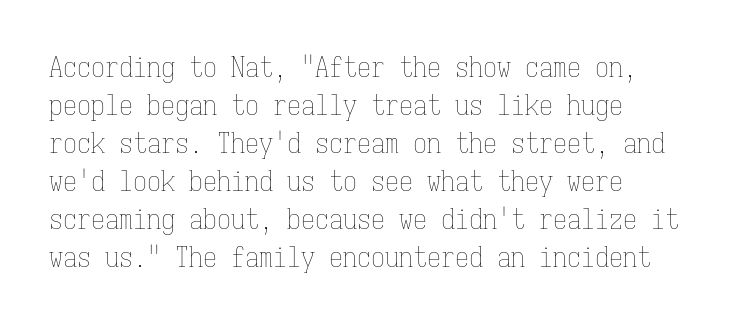
The image shows 28 px thin, condensed type, upright, monospaced; set normal line spacing (1.36x), normal letter spacing, not underlined; low stroke contrast and a medium x-height.
